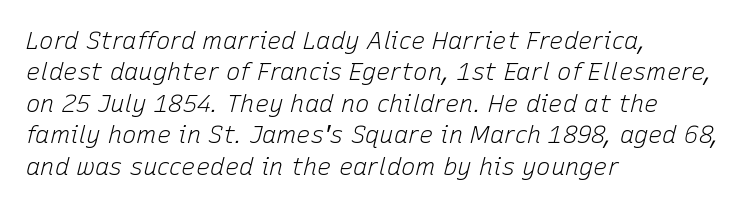
No extra ink here — the face is not bold. What stands out about the letter spacing? Nothing — it is the standard amount. Baseline-to-baseline distance is the conventional proportion of letter height. Check the space under the baseline: it is left empty.
